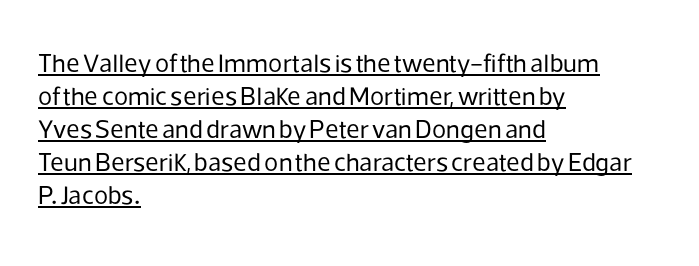
Q: Is the text bold? A: No.
Q: Is the text italic (slanted)? A: No, it is upright.
Q: Is the text underlined? A: Yes.
Q: How is the paragraph aligned? A: Left-aligned.
Q: Is the spacing between letters normal or unusually wide? A: Normal.
Q: Is the spacing between lines tight, normal or loose? A: Normal.
